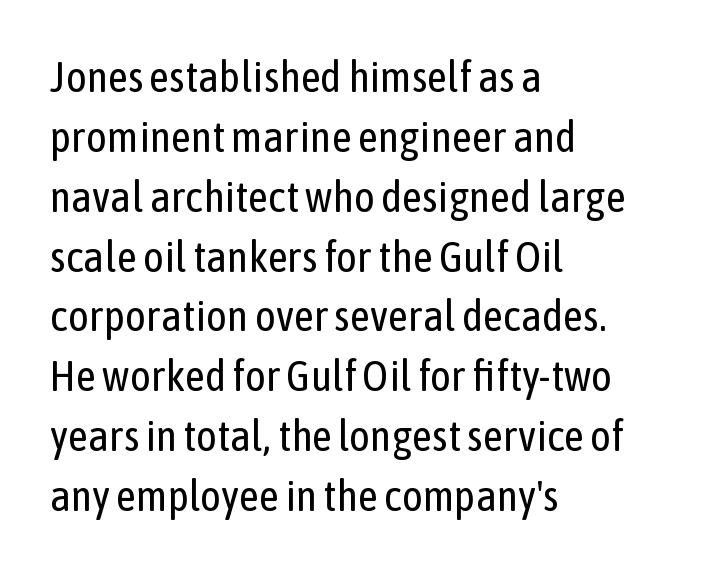
The image shows 44 px regular-weight, condensed sans-serif type, upright; set left-aligned, normal line spacing (1.36x), normal letter spacing, not underlined; low stroke contrast and a medium x-height.
